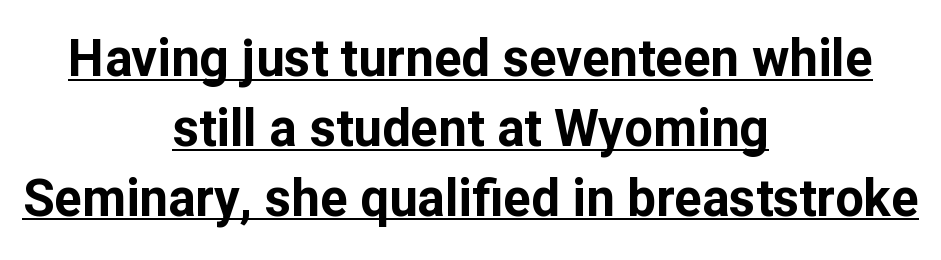
Look at the tracking — it's just the regular setting, nothing added. Each letter keeps its own natural width here, so spacing adapts to shape. What weight is shown? A full bold with thick strokes. The string is rendered with underlining switched on. Serifs: no, the terminals of the letterforms are clean.
